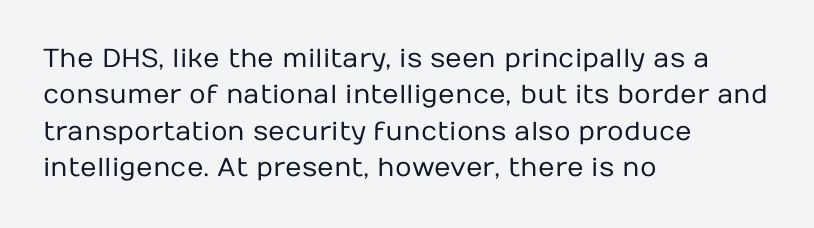
{"italic": "no", "bold": "no", "underline": "no", "align": "left", "line_spacing": "normal", "line_spacing_ratio": 1.4, "letter_spacing": "normal", "letter_spacing_em": 0.0, "glyph_px": 26}
